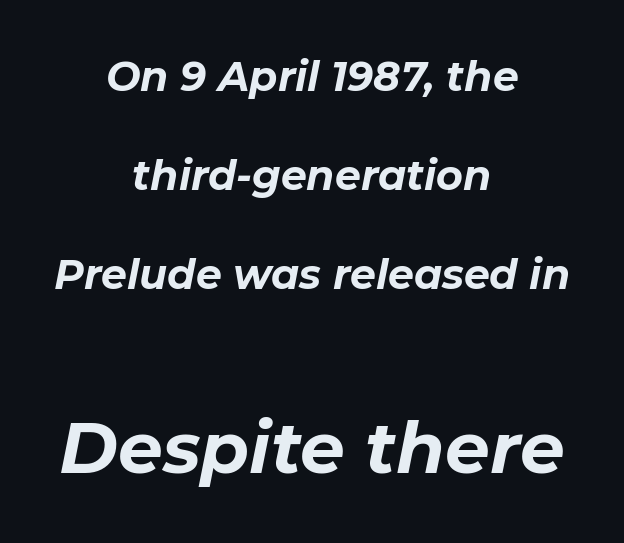
The image shows 71 px bold type, italic (leaning right); set centered, loose line spacing (2.41x), normal letter spacing, not underlined; the second (bottom) block is 1.73x larger; low stroke contrast and a medium x-height.
